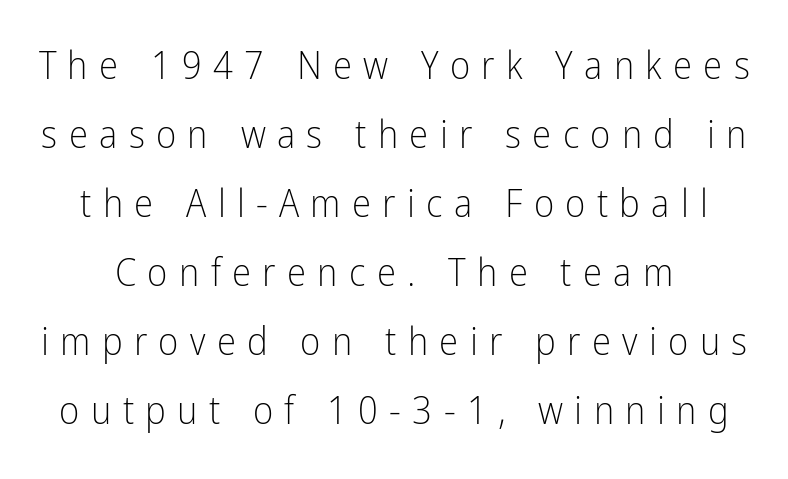
The image shows 39 px light, condensed sans-serif type, upright; set line spacing 1.77x, unusually wide letter spacing (+0.29 em), not underlined; low stroke contrast and a medium x-height.
